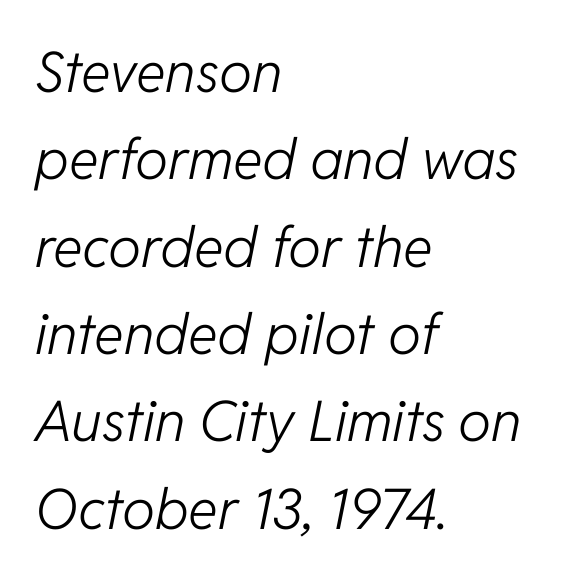
The image shows 56 px light type, italic (leaning right); set left-aligned, normal line spacing (1.56x), normal letter spacing, not underlined; low stroke contrast and a medium x-height.
